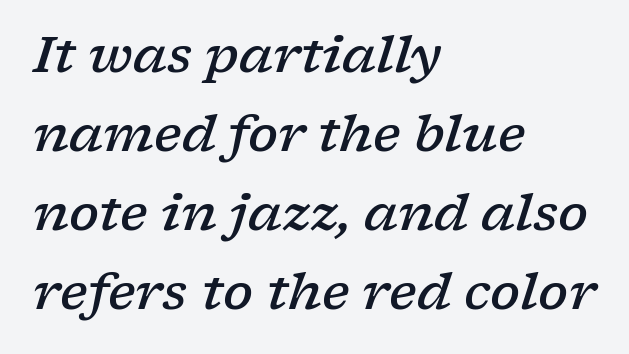
The image shows 50 px semibold, wide serif type, italic (leaning right); set left-aligned, normal line spacing (1.58x), normal letter spacing, not underlined; low stroke contrast and a medium x-height.
